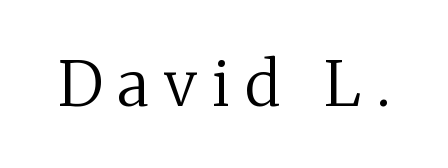
Q: Is the text bold? A: No.
Q: Is the text italic (slanted)? A: No, it is upright.
Q: Is the typeface a serif or a sans-serif typeface? A: Serif.
Q: Is the text underlined? A: No.
Q: Is the spacing between letters normal or unusually wide? A: Unusually wide.
Q: Width (condensed, normal, or wide)? A: Normal.
Q: Stroke contrast? A: Medium.
Q: x-height? A: Medium.
Q: Monospaced? A: No.
